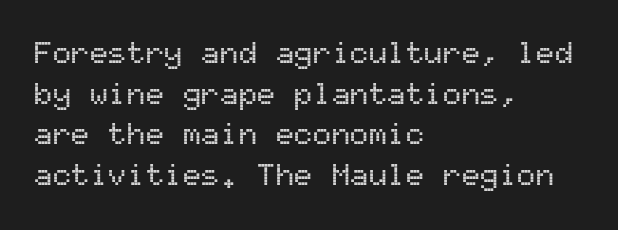
The image shows 31 px sans-serif type, upright, monospaced; set left-aligned, normal line spacing (1.31x), normal letter spacing, not underlined; medium stroke contrast and a medium x-height.
